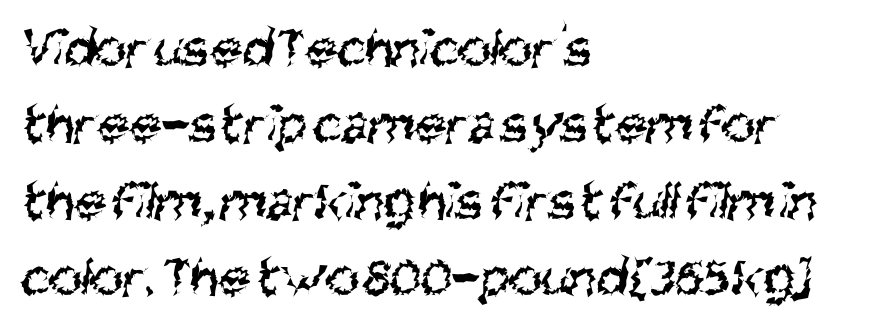
Q: Is the text bold? A: No.
Q: Is the typeface a serif or a sans-serif typeface? A: Sans-serif.
Q: Is the text underlined? A: No.
Q: How is the paragraph aligned? A: Left-aligned.
Q: Is the spacing between letters normal or unusually wide? A: Normal.
Q: Is the spacing between lines tight, normal or loose? A: Normal.
Q: Width (condensed, normal, or wide)? A: Condensed.
Q: Stroke contrast? A: Medium.
Q: x-height? A: Large.
Q: Monospaced? A: No.
